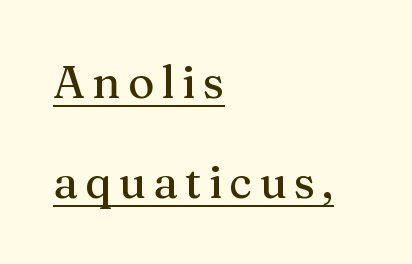
Q: Is the text italic (slanted)? A: No, it is upright.
Q: Is the typeface a serif or a sans-serif typeface? A: Serif.
Q: Is the text underlined? A: Yes.
Q: How is the paragraph aligned? A: Left-aligned.
Q: Is the spacing between lines tight, normal or loose? A: Loose.
Q: Width (condensed, normal, or wide)? A: Normal.
Q: Stroke contrast? A: Medium.
Q: x-height? A: Medium.
Q: Monospaced? A: No.
